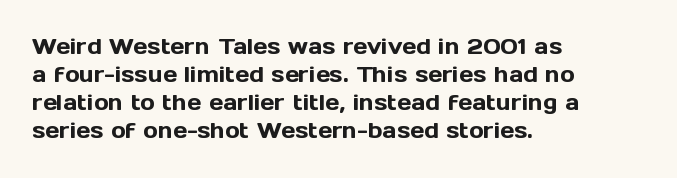
{"italic": "no", "underline": "no", "align": "left", "line_spacing": "normal", "line_spacing_ratio": 1.28, "letter_spacing": "normal", "letter_spacing_em": 0.0, "glyph_px": 22}
